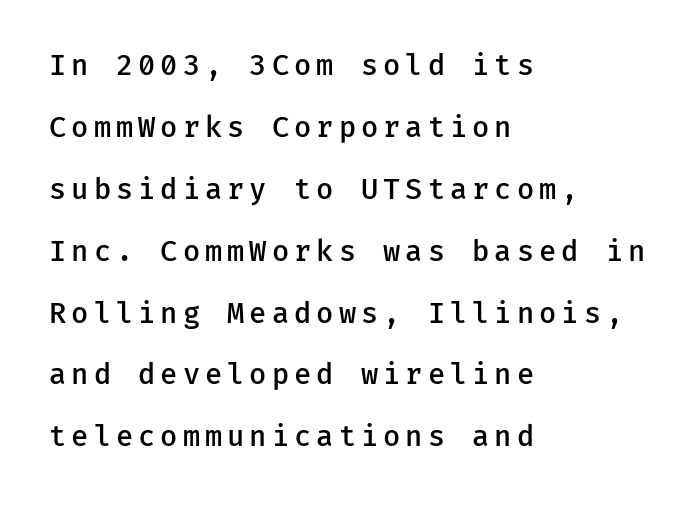
The image shows 28 px semibold sans-serif type, upright, monospaced; set left-aligned, loose line spacing (2.21x), not underlined; low stroke contrast and a medium x-height.
